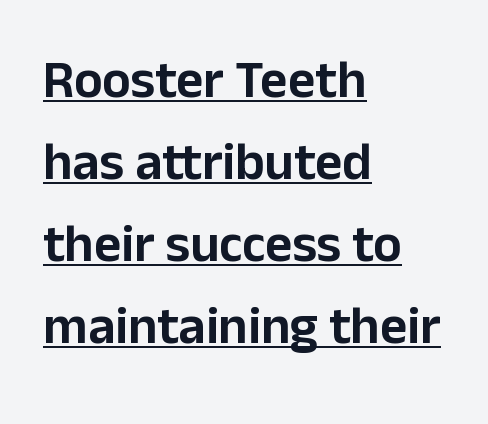
The rendering uses natural spacing where letterforms have individual widths. Honestly, the row spacing looks completely unremarkable. The text block is weighted toward the left margin, trailing off unevenly rightward. You can tell it's not italic because the verticals are truly vertical.
